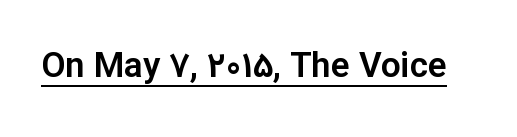
Examine the stroke ends and you'll find no serifs. Notice how the stems are strictly vertical — no italics here. You could not count columns in this text — the font is proportionally spaced. Observe the ordinary spacing: letters are neighbours, not strangers. The specimen includes a rule beneath the text block's lines.
